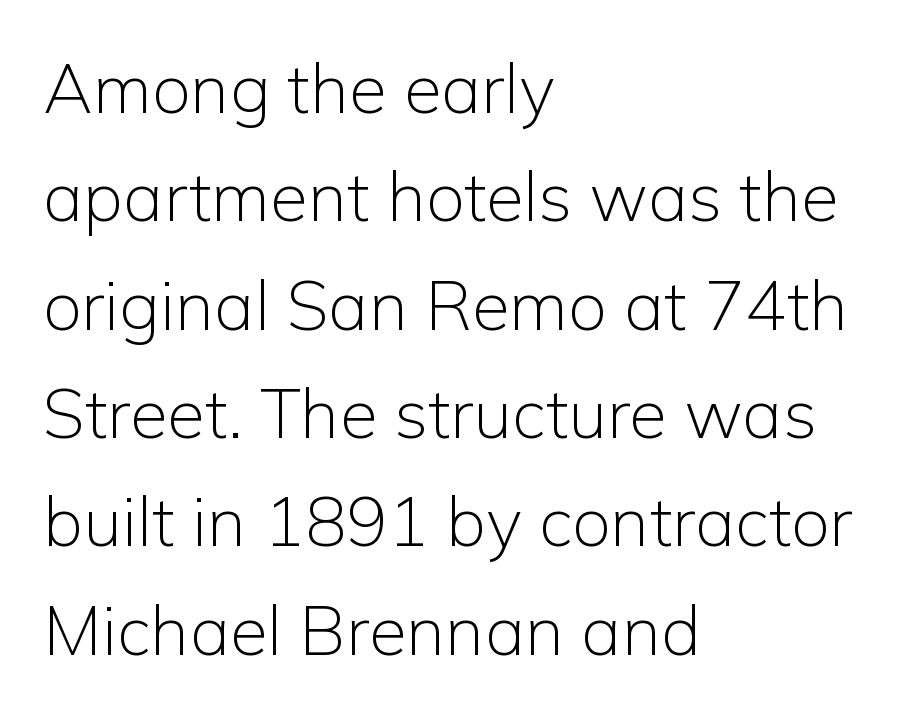
Q: Is the text bold? A: No.
Q: Is the text italic (slanted)? A: No, it is upright.
Q: Is the typeface a serif or a sans-serif typeface? A: Sans-serif.
Q: Is the text underlined? A: No.
Q: How is the paragraph aligned? A: Left-aligned.
Q: Is the spacing between letters normal or unusually wide? A: Normal.
Q: Is the spacing between lines tight, normal or loose? A: Normal.
Q: Width (condensed, normal, or wide)? A: Normal.
Q: Stroke contrast? A: Low.
Q: x-height? A: Medium.
Q: Monospaced? A: No.
